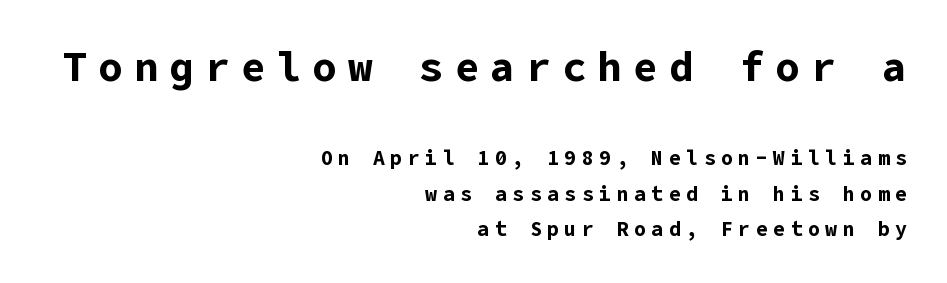
{"serif": "no", "italic": "no", "bold": "yes", "weight": "bold", "width": "normal", "stroke_contrast": "low", "x_height": "medium", "underline": "no", "align": "right", "line_spacing_ratio": 1.77, "letter_spacing": "wide", "letter_spacing_em": 0.27, "larger_block": "first", "size_ratio": 2.05, "glyph_px": 41}
